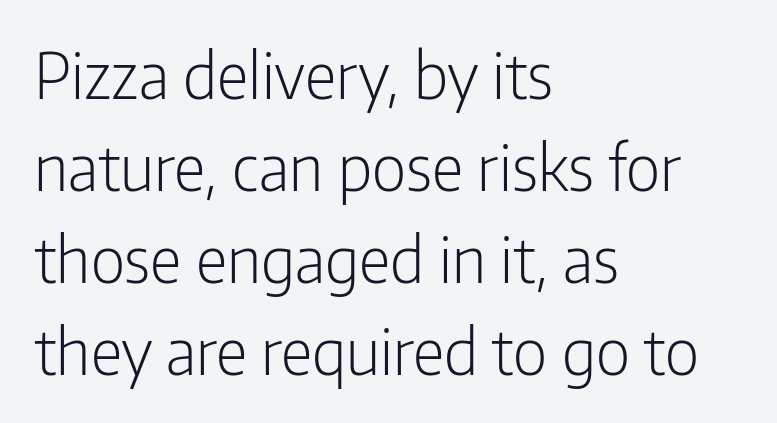
Casual observation: everything's shoved over to the left. The face used here is a sans, in the tradition of grotesques and geometrics. The rows are spaced the way most documents space them. The weight tops out at a normal text grade. This sample uses plain, unmodified letter spacing. Each letter keeps its own natural width here, so spacing adapts to shape.
